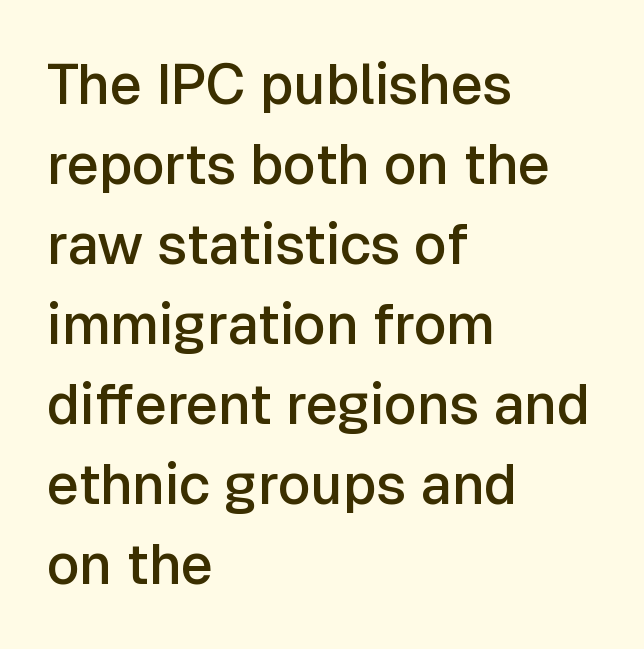
Q: Is the text bold? A: Semi-bold.
Q: Is the text italic (slanted)? A: No, it is upright.
Q: Is the typeface a serif or a sans-serif typeface? A: Sans-serif.
Q: Is the text underlined? A: No.
Q: How is the paragraph aligned? A: Left-aligned.
Q: Is the spacing between letters normal or unusually wide? A: Normal.
Q: Is the spacing between lines tight, normal or loose? A: Normal.
Q: Width (condensed, normal, or wide)? A: Normal.
Q: Stroke contrast? A: Low.
Q: x-height? A: Medium.
Q: Monospaced? A: No.
